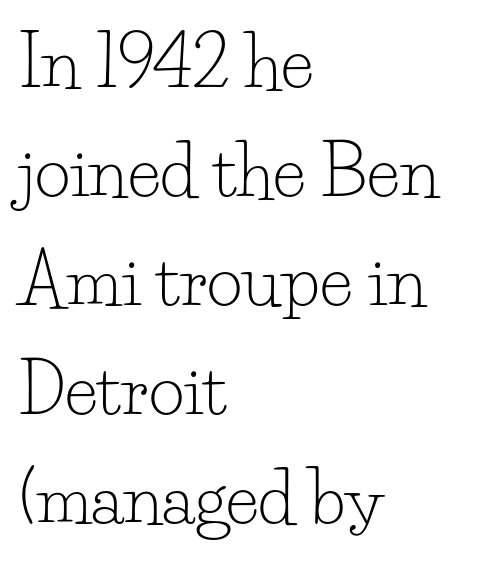
A typesetter would call this proportional, since set widths differ per character. Little horizontal feet cap the strokes, marking this as serif type. The typeface has the unassuming heft of standard copy or less. Regarding leading, the lines here are spaced in the standard way. How are the letters spaced? Ordinarily, with no added tracking. The ragged edge is on the right, which tells us the setting is flush left.
